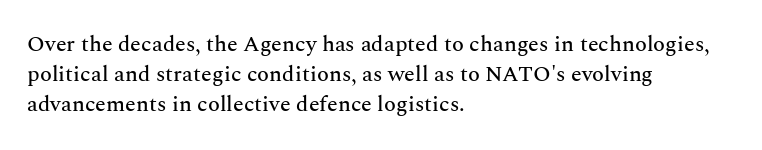
The image shows 22 px text type, upright; set left-aligned, normal line spacing (1.37x), normal letter spacing, not underlined.
